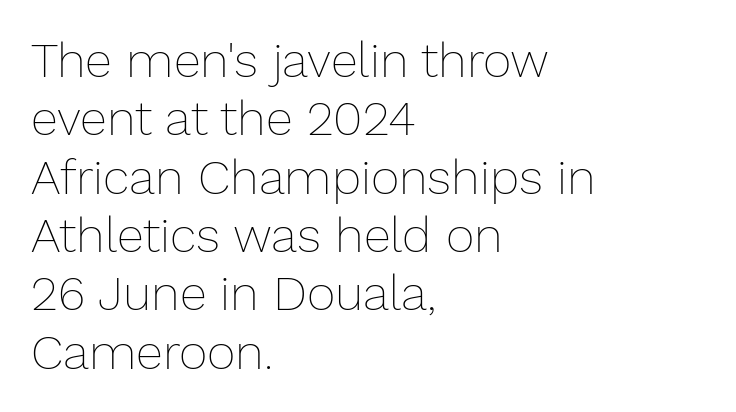
{"italic": "no", "bold": "no", "weight": "thin", "width": "normal", "stroke_contrast": "low", "x_height": "medium", "monospaced": "no", "underline": "no", "align": "left", "line_spacing_ratio": 1.19, "letter_spacing": "normal", "letter_spacing_em": 0.0, "glyph_px": 49}
